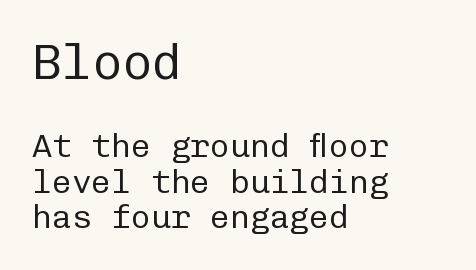
Q: Is the text bold? A: No.
Q: Is the text italic (slanted)? A: No, it is upright.
Q: Is the typeface a serif or a sans-serif typeface? A: Sans-serif.
Q: Is the text underlined? A: No.
Q: How is the paragraph aligned? A: Left-aligned.
Q: Is the spacing between letters normal or unusually wide? A: Normal.
Q: Is the spacing between lines tight, normal or loose? A: Tight.
Q: Which block of text is set in a larger size, the first (top) or the second (bottom)? A: The first (top) one.
Q: Width (condensed, normal, or wide)? A: Normal.
Q: Stroke contrast? A: Low.
Q: x-height? A: Medium.
Q: Monospaced? A: Yes.
